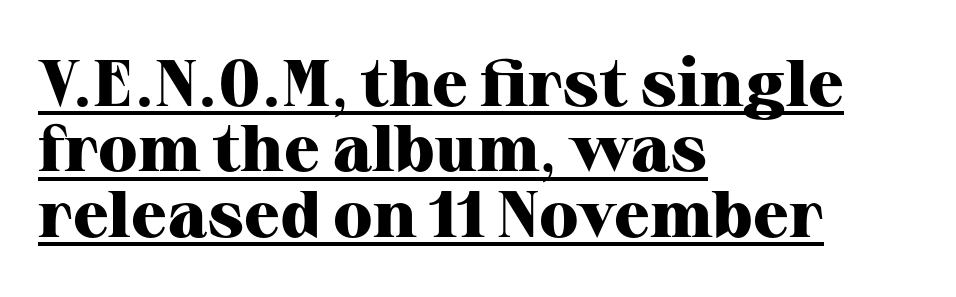
Q: Is the text bold? A: Yes.
Q: Is the text italic (slanted)? A: No, it is upright.
Q: Is the typeface a serif or a sans-serif typeface? A: Serif.
Q: Is the text underlined? A: Yes.
Q: How is the paragraph aligned? A: Left-aligned.
Q: Is the spacing between letters normal or unusually wide? A: Normal.
Q: Is the spacing between lines tight, normal or loose? A: Tight.
Q: Width (condensed, normal, or wide)? A: Normal.
Q: Stroke contrast? A: High.
Q: x-height? A: Medium.
Q: Monospaced? A: No.
